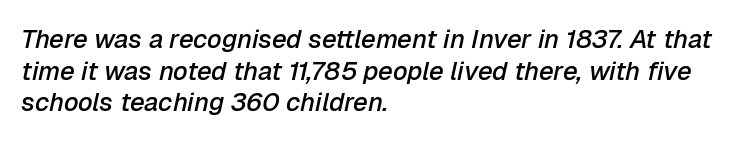
{"italic": "yes", "lean": "right", "slant_degrees": 12, "bold": "semi", "underline": "no", "align": "left", "line_spacing_ratio": 1.22, "letter_spacing": "normal", "letter_spacing_em": 0.0, "glyph_px": 26}
